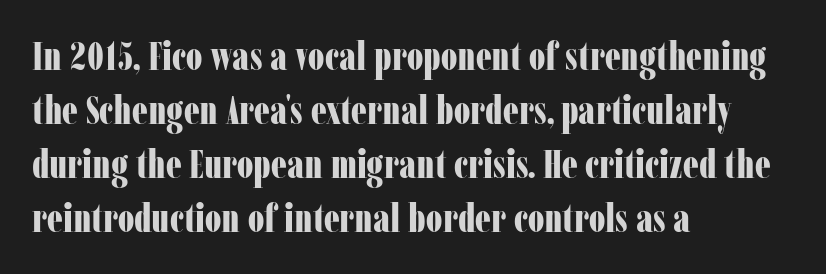
Q: Is the text bold? A: Yes.
Q: Is the text italic (slanted)? A: No, it is upright.
Q: Is the typeface a serif or a sans-serif typeface? A: Serif.
Q: Is the text underlined? A: No.
Q: How is the paragraph aligned? A: Left-aligned.
Q: Is the spacing between letters normal or unusually wide? A: Normal.
Q: Is the spacing between lines tight, normal or loose? A: Normal.
Q: Width (condensed, normal, or wide)? A: Condensed.
Q: Stroke contrast? A: Low.
Q: x-height? A: Medium.
Q: Monospaced? A: No.
